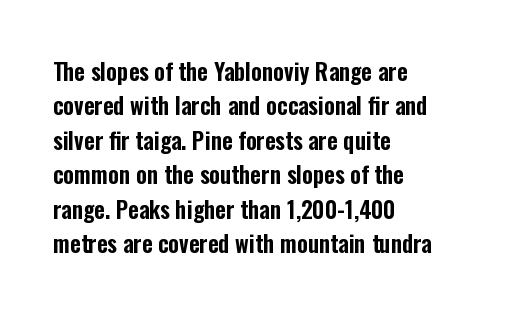
The image shows 23 px text type, upright; set left-aligned, normal line spacing (1.5x), normal letter spacing, not underlined.
